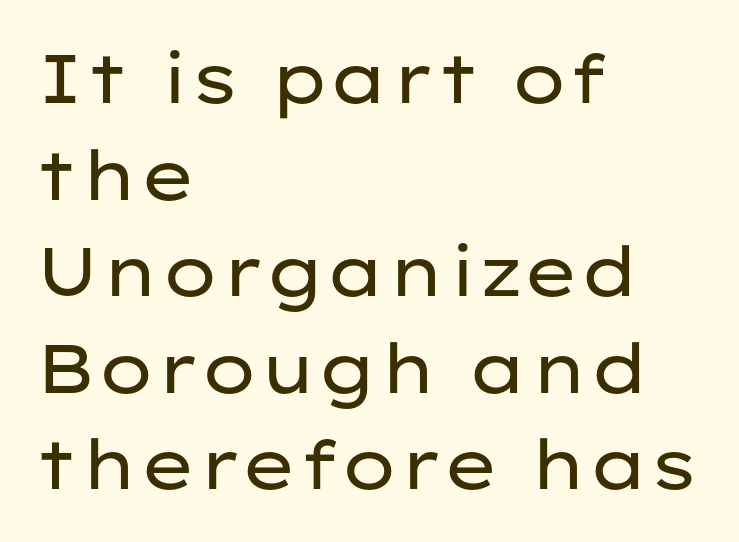
Honestly, there is no underline to notice here at all. No chunkiness to these letters — they're not bold. Nope, not italic — everything's standing straight. Reading down the block, your eye returns to a fixed left position each line.
